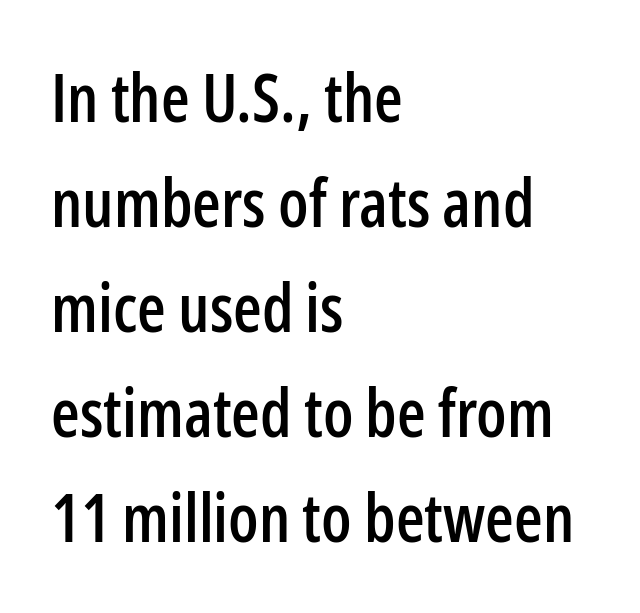
Q: Is the text italic (slanted)? A: No, it is upright.
Q: Is the typeface a serif or a sans-serif typeface? A: Sans-serif.
Q: Is the text underlined? A: No.
Q: How is the paragraph aligned? A: Left-aligned.
Q: Is the spacing between letters normal or unusually wide? A: Normal.
Q: Is the spacing between lines tight, normal or loose? A: Normal.
Q: Width (condensed, normal, or wide)? A: Condensed.
Q: Stroke contrast? A: Low.
Q: x-height? A: Medium.
Q: Monospaced? A: No.
